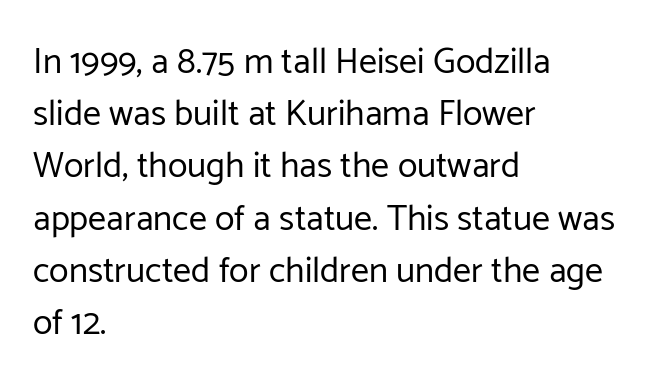
The image shows 36 px regular-weight sans-serif type, upright; set left-aligned, normal line spacing (1.45x), normal letter spacing, not underlined; low stroke contrast and a medium x-height.
